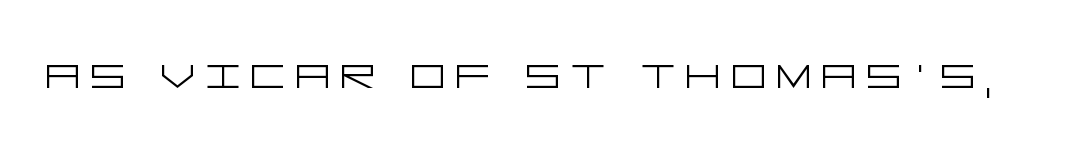
The image shows 55 px light, wide sans-serif type, upright; set not underlined; low stroke contrast and a large x-height.
